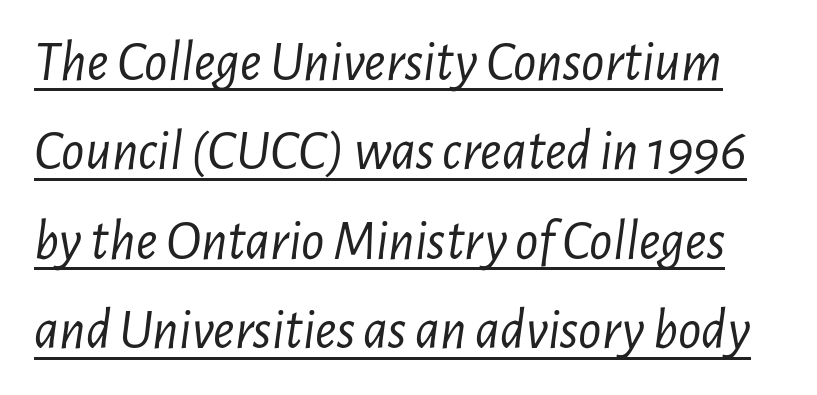
{"italic": "yes", "lean": "right", "slant_degrees": 7, "bold": "no", "weight": "light", "width": "condensed", "stroke_contrast": "low", "x_height": "medium", "monospaced": "no", "underline": "yes", "line_spacing": "normal", "line_spacing_ratio": 1.57, "letter_spacing": "normal", "letter_spacing_em": 0.0, "glyph_px": 57}
